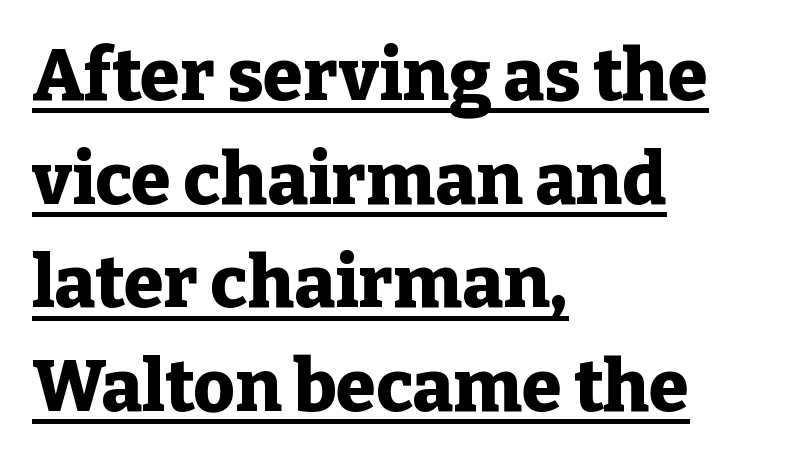
{"serif": "yes", "italic": "no", "bold": "yes", "weight": "heavy", "width": "normal", "stroke_contrast": "low", "x_height": "medium", "monospaced": "no", "underline": "yes", "align": "left", "line_spacing": "normal", "line_spacing_ratio": 1.44, "letter_spacing": "normal", "letter_spacing_em": 0.0, "glyph_px": 72}
